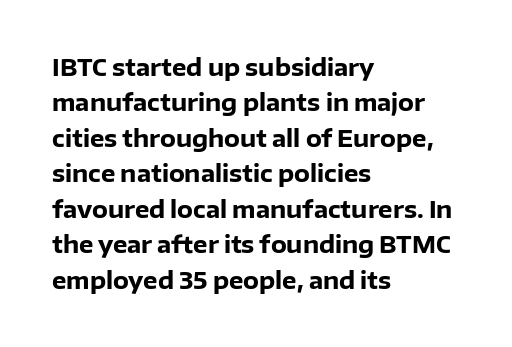
Q: Is the text bold? A: Yes.
Q: Is the text italic (slanted)? A: No, it is upright.
Q: Is the text underlined? A: No.
Q: How is the paragraph aligned? A: Left-aligned.
Q: Is the spacing between letters normal or unusually wide? A: Normal.
Q: Is the spacing between lines tight, normal or loose? A: Normal.
